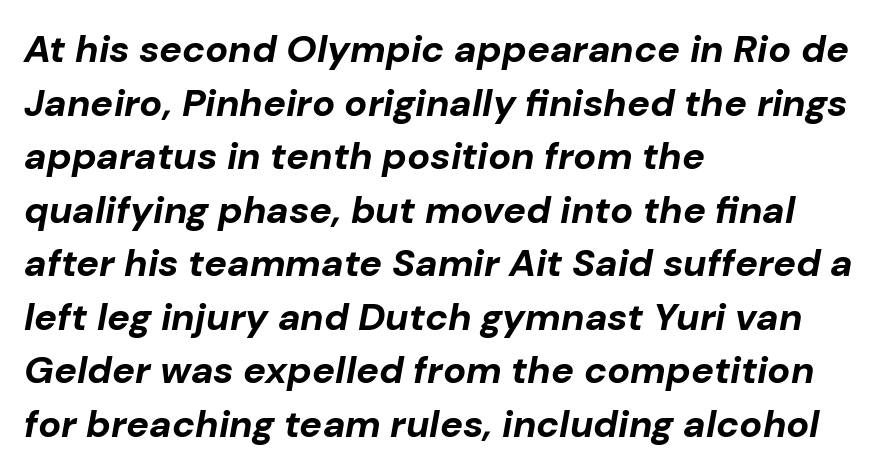
The image shows 38 px bold type, italic (leaning right); set left-aligned, normal line spacing (1.41x), normal letter spacing, not underlined; low stroke contrast and a medium x-height.
